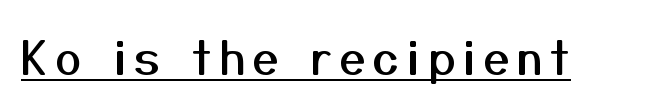
The image shows 46 px sans-serif type, upright; set underlined; medium stroke contrast and a medium x-height.
